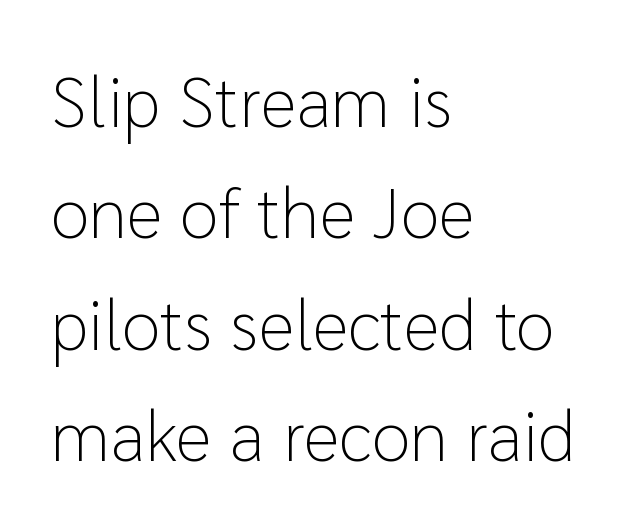
The image shows 71 px light sans-serif type, upright; set left-aligned, normal line spacing (1.57x), normal letter spacing, not underlined; low stroke contrast and a medium x-height.
